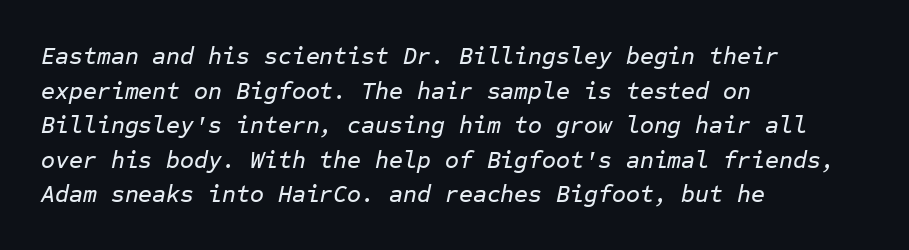
Anything drawn beneath the words? Only blank space. Rows of type keep a routine distance in the vertical direction. Compared with typical body copy, the letter spacing here is the same. This rendering uses left alignment, leaving the right contour irregular. The lettering tilts uniformly, giving the passage an italic look.
